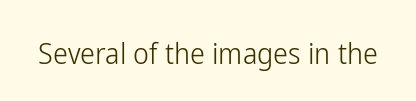
Think of a printed novel: that variable character pitch is what you see here. Italic: no, the glyphs are upright roman. The specimen omits any rule beneath the text block's lines. Compared with a typical body face, this is equally light or lighter still.
